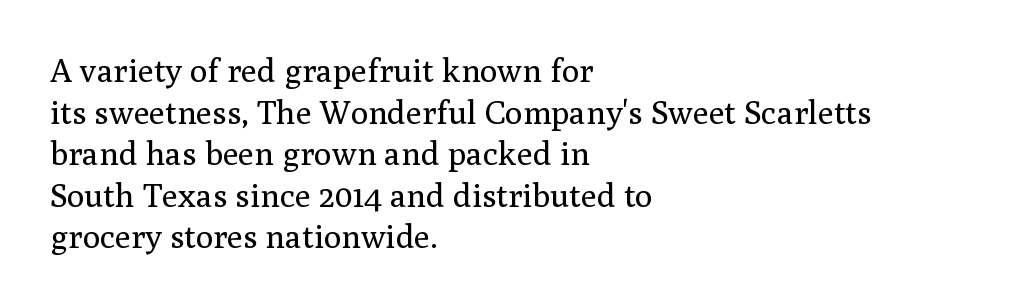
Nobody touched the tracking dial on this one. Has an underline been added? It has not. The text block is weighted toward the left margin, trailing off unevenly rightward. Leading matches the norm, producing a regular column. Notice how the stems are strictly vertical — no italics here. The font family rendered here belongs to the serif group.
